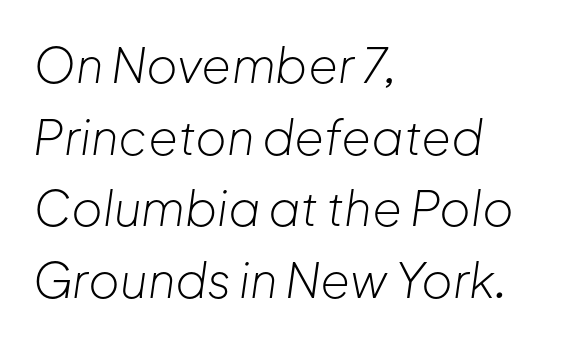
Q: Is the text bold? A: No.
Q: Is the text italic (slanted)? A: Yes, it leans right by about 8 degrees.
Q: Is the text underlined? A: No.
Q: How is the paragraph aligned? A: Left-aligned.
Q: Is the spacing between letters normal or unusually wide? A: Normal.
Q: Is the spacing between lines tight, normal or loose? A: Normal.
Q: Width (condensed, normal, or wide)? A: Normal.
Q: Stroke contrast? A: Low.
Q: x-height? A: Medium.
Q: Monospaced? A: No.
